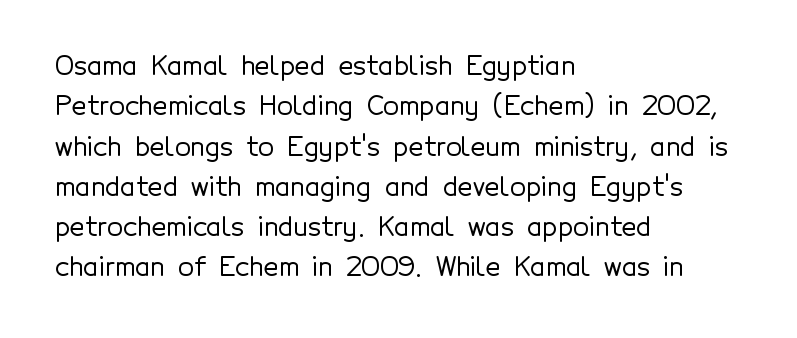
This rendering uses left alignment, leaving the right contour irregular. The vertical gap from one line to the next is medium. The space beneath each line is pristine and unruled. Does extra space separate the letters? No, they use regular spacing. Every character sits straight up, as roman type does.
